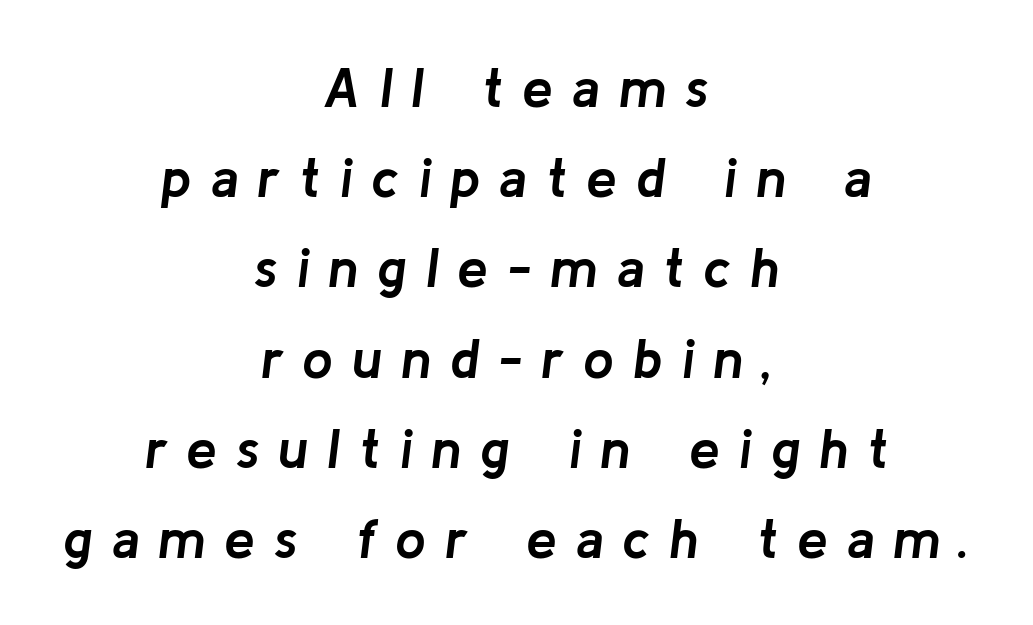
Q: Is the text bold? A: Yes.
Q: Is the text italic (slanted)? A: Yes, it leans right by about 8 degrees.
Q: Is the text underlined? A: No.
Q: How is the paragraph aligned? A: Centered.
Q: Is the spacing between letters normal or unusually wide? A: Unusually wide.
Q: Is the spacing between lines tight, normal or loose? A: Normal.
Q: Width (condensed, normal, or wide)? A: Normal.
Q: Stroke contrast? A: Low.
Q: x-height? A: Medium.
Q: Monospaced? A: No.
